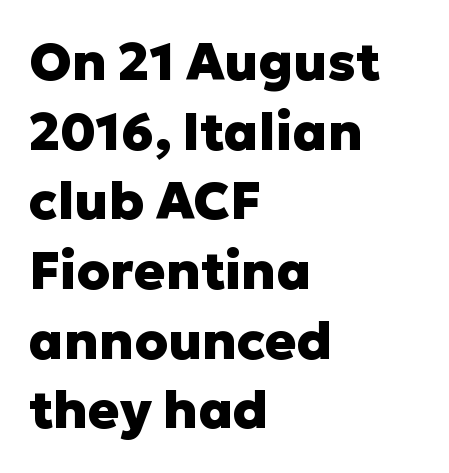
{"serif": "no", "italic": "no", "bold": "yes", "weight": "heavy", "width": "normal", "stroke_contrast": "low", "x_height": "medium", "monospaced": "no", "underline": "no", "align": "left", "line_spacing": "normal", "line_spacing_ratio": 1.34, "letter_spacing": "normal", "letter_spacing_em": 0.0, "glyph_px": 52}
